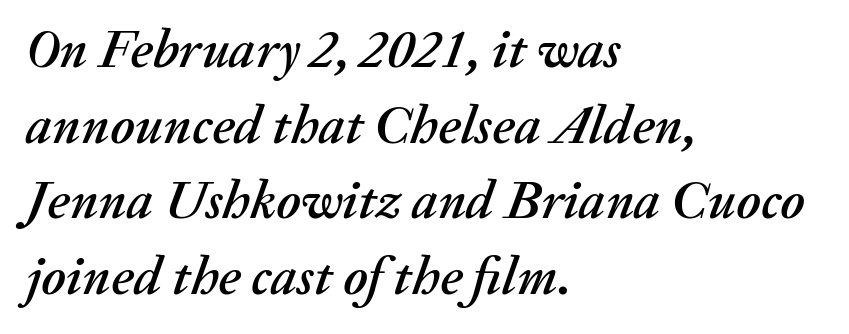
{"italic": "yes", "lean": "right", "slant_degrees": 20, "width": "normal", "stroke_contrast": "medium", "x_height": "medium", "monospaced": "no", "underline": "no", "align": "left", "line_spacing": "normal", "line_spacing_ratio": 1.4, "letter_spacing": "normal", "letter_spacing_em": 0.0, "glyph_px": 54}
